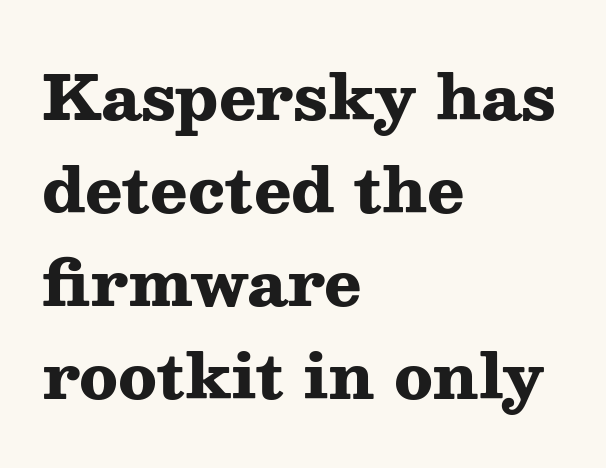
Q: Is the text bold? A: Yes.
Q: Is the text italic (slanted)? A: No, it is upright.
Q: Is the typeface a serif or a sans-serif typeface? A: Serif.
Q: Is the text underlined? A: No.
Q: How is the paragraph aligned? A: Left-aligned.
Q: Is the spacing between letters normal or unusually wide? A: Normal.
Q: Is the spacing between lines tight, normal or loose? A: Normal.
Q: Width (condensed, normal, or wide)? A: Wide.
Q: Stroke contrast? A: Medium.
Q: x-height? A: Medium.
Q: Monospaced? A: No.
